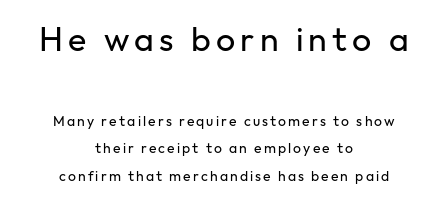
If you drew a line through each stem, it would be perfectly vertical. Leftover space on each line is divided equally before and after the words. You could fit nearly another row in the gap between these rows. Plain, unruled lines of type. This sample has the flowing, uneven cadence of proportional lettering.
